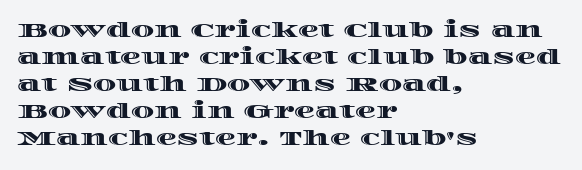
Q: Is the text italic (slanted)? A: No, it is upright.
Q: Is the text underlined? A: No.
Q: How is the paragraph aligned? A: Left-aligned.
Q: Is the spacing between letters normal or unusually wide? A: Normal.
Q: Is the spacing between lines tight, normal or loose? A: Normal.
